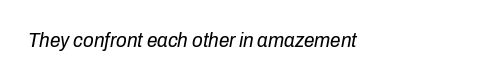
{"italic": "yes", "lean": "right", "slant_degrees": 10, "bold": "no", "underline": "no", "letter_spacing": "normal", "letter_spacing_em": 0.0, "glyph_px": 21}
